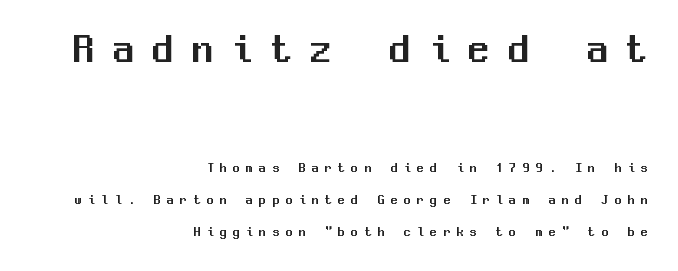
Q: Is the text italic (slanted)? A: No, it is upright.
Q: Is the typeface a serif or a sans-serif typeface? A: Sans-serif.
Q: Is the text underlined? A: No.
Q: How is the paragraph aligned? A: Right-aligned.
Q: Is the spacing between letters normal or unusually wide? A: Unusually wide.
Q: Is the spacing between lines tight, normal or loose? A: Loose.
Q: Which block of text is set in a larger size, the first (top) or the second (bottom)? A: The first (top) one.
Q: Width (condensed, normal, or wide)? A: Normal.
Q: Stroke contrast? A: Medium.
Q: x-height? A: Medium.
Q: Monospaced? A: Yes.
